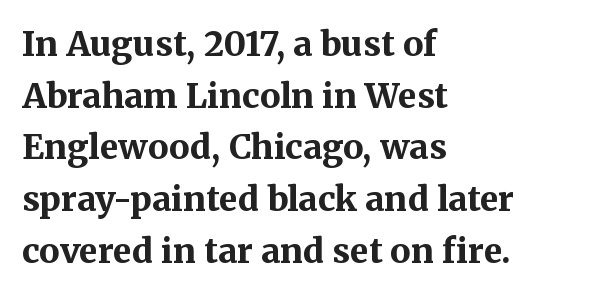
The image shows 34 px bold serif type, upright; set left-aligned, normal line spacing (1.52x), normal letter spacing, not underlined; medium stroke contrast and a medium x-height.
